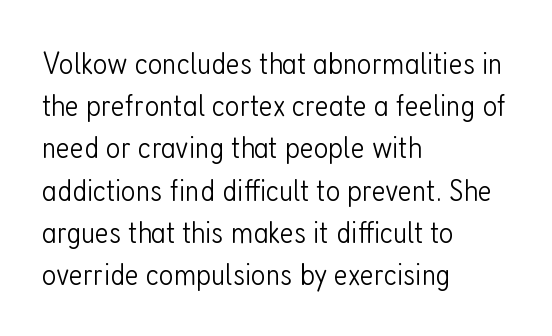
{"serif": "no", "italic": "no", "bold": "no", "weight": "light", "width": "condensed", "stroke_contrast": "low", "x_height": "medium", "monospaced": "no", "underline": "no", "align": "left", "line_spacing": "normal", "line_spacing_ratio": 1.32, "letter_spacing": "normal", "letter_spacing_em": 0.0, "glyph_px": 32}
